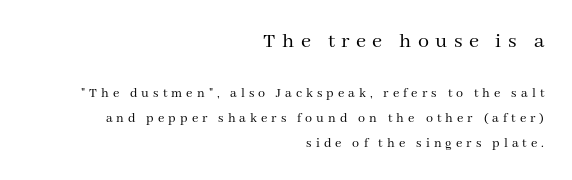
The image shows 22 px text type, upright; set right-aligned, line spacing 1.78x, unusually wide letter spacing (+0.29 em), not underlined; the first (top) block is 1.57x larger.
